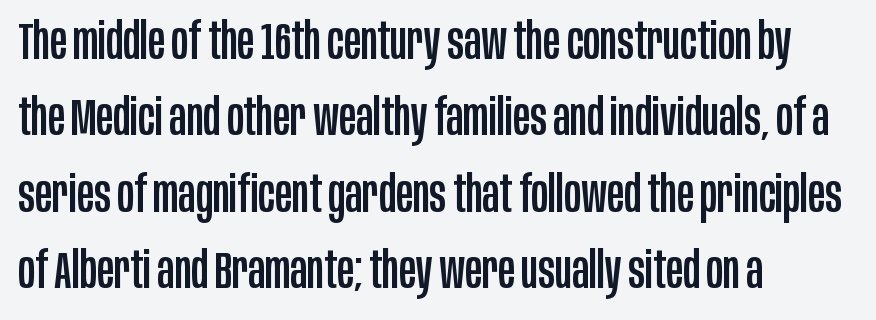
{"serif": "no", "italic": "no", "width": "condensed", "stroke_contrast": "low", "x_height": "large", "monospaced": "no", "underline": "no", "align": "left", "line_spacing": "normal", "line_spacing_ratio": 1.5, "letter_spacing": "normal", "letter_spacing_em": 0.0, "glyph_px": 51}
